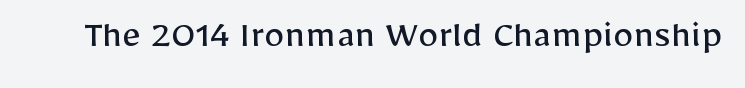
{"serif": "no", "italic": "no", "bold": "no", "weight": "regular", "width": "normal", "stroke_contrast": "low", "x_height": "medium", "monospaced": "no", "underline": "no", "letter_spacing": "normal", "letter_spacing_em": 0.0, "glyph_px": 41}
